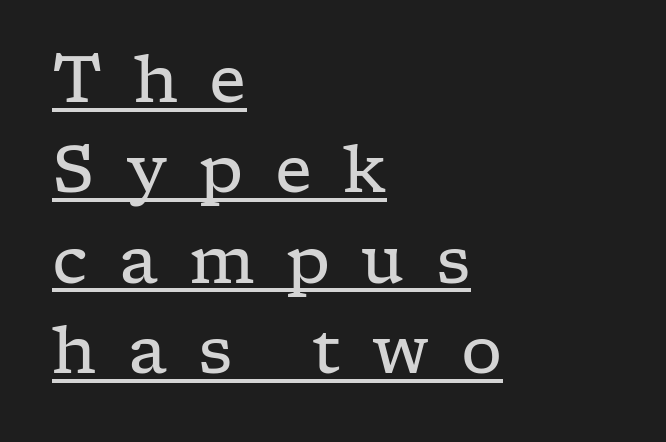
The image shows 65 px regular-weight, wide serif type, upright; set left-aligned, normal line spacing (1.39x), unusually wide letter spacing (+0.48 em), underlined; low stroke contrast and a medium x-height.
